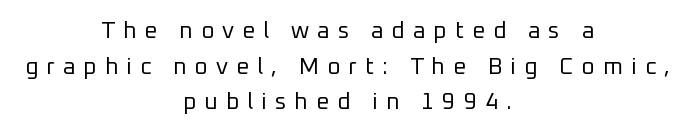
Compared with a typical body face, this is equally light or lighter still. Letters rest on an invisible, unmarked baseline. The axis of the letterforms is exactly vertical. Compared with typical paragraphs, the rows here are spaced about the same.
